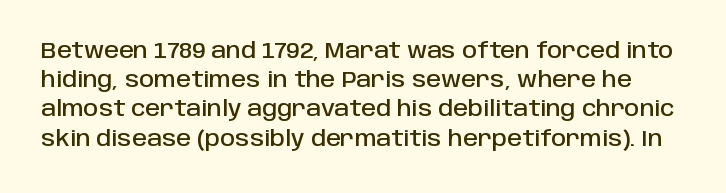
The image shows 21 px text type, upright; set normal line spacing (1.39x), normal letter spacing, not underlined.
